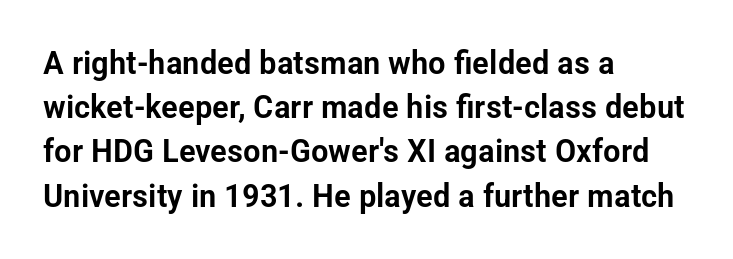
Normally led — the rows are evenly, conventionally spaced. Look at the tracking — it's just the regular setting, nothing added. A bare baseline throughout the passage. The typesetter chose a ragged-right arrangement here. Italic? Not at all — the glyphs are vertical. The designer went with a sans here, leaving each stem footless.
